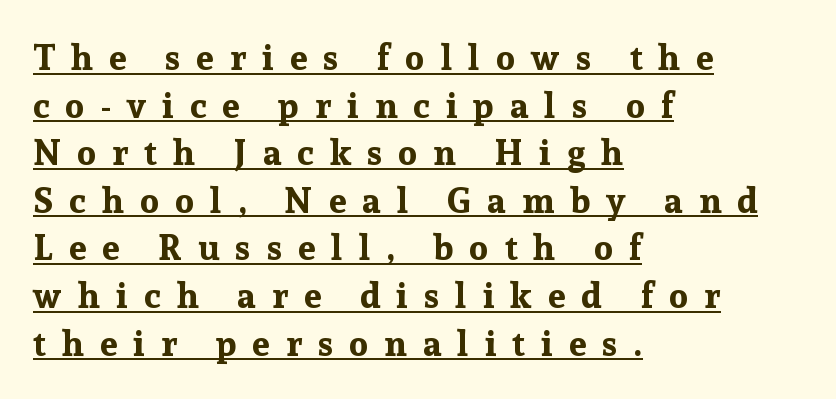
The image shows 35 px bold serif type, upright; set left-aligned, normal line spacing (1.36x), unusually wide letter spacing (+0.46 em), underlined; low stroke contrast and a medium x-height.
